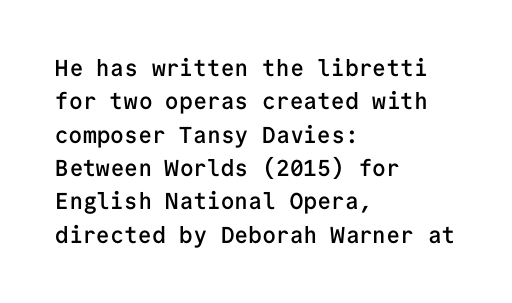
Q: Is the text bold? A: Semi-bold.
Q: Is the text italic (slanted)? A: No, it is upright.
Q: Is the text underlined? A: No.
Q: How is the paragraph aligned? A: Left-aligned.
Q: Is the spacing between letters normal or unusually wide? A: Normal.
Q: Is the spacing between lines tight, normal or loose? A: Normal.
